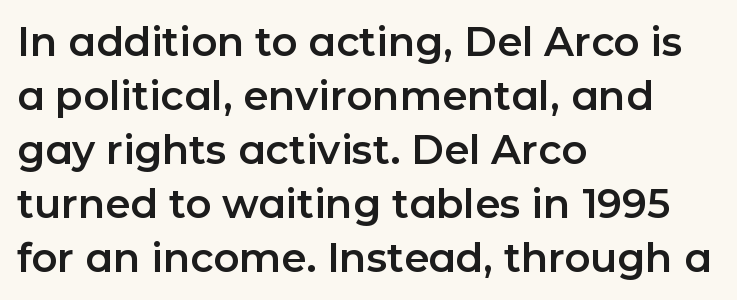
The image shows 40 px sans-serif type, upright; set left-aligned, normal line spacing (1.35x), normal letter spacing, not underlined; low stroke contrast and a medium x-height.
